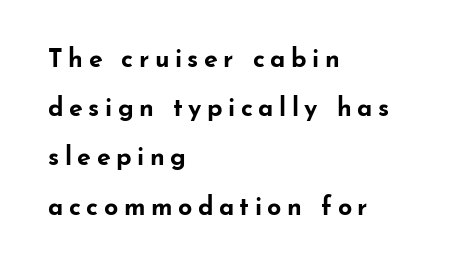
Q: Is the text bold? A: Yes.
Q: Is the text italic (slanted)? A: No, it is upright.
Q: Is the text underlined? A: No.
Q: How is the paragraph aligned? A: Left-aligned.
Q: Is the spacing between letters normal or unusually wide? A: Unusually wide.
Q: Is the spacing between lines tight, normal or loose? A: Loose.
